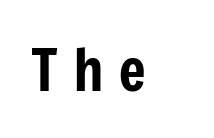
This rendering features lettering with no underline. Words appear elongated and porous because spacing is wide. The passage shown is typed in a proportional face where columns would drift. A roman cut, with each character standing at attention.
